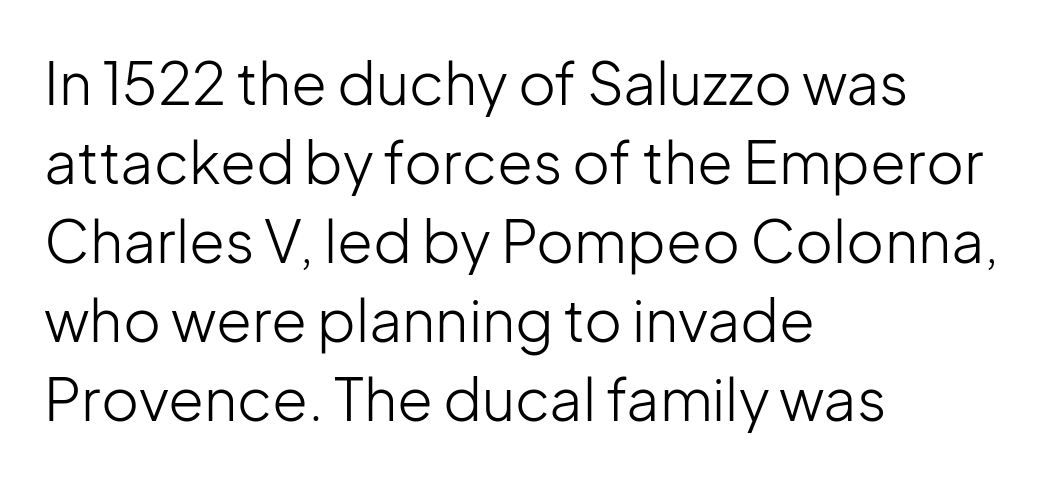
The image shows 58 px light sans-serif type, upright; set left-aligned, normal line spacing (1.36x), normal letter spacing, not underlined; low stroke contrast and a medium x-height.
